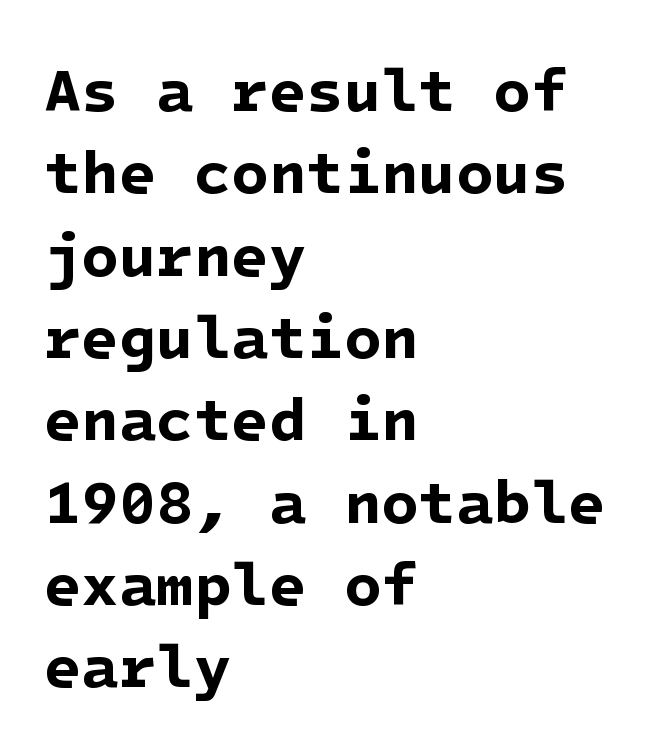
The image shows 61 px bold sans-serif type; set left-aligned, normal line spacing (1.35x), normal letter spacing, not underlined; low stroke contrast and a medium x-height.
